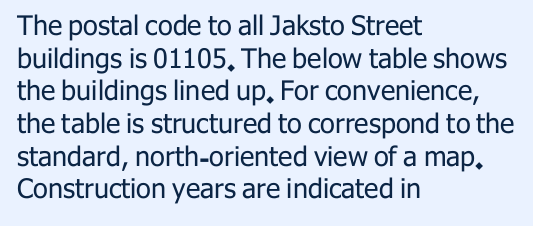
{"italic": "no", "bold": "no", "underline": "no", "align": "left", "line_spacing_ratio": 1.21, "letter_spacing": "normal", "letter_spacing_em": 0.0, "glyph_px": 27}
